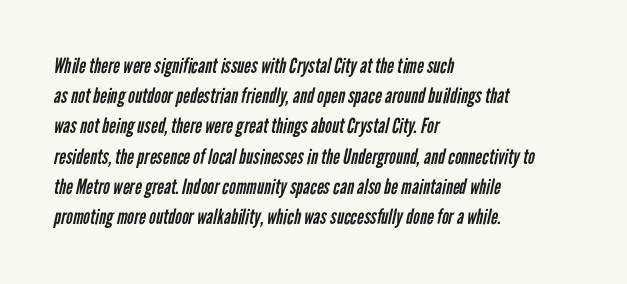
Quick note: interline space is typical. No heavy texture on the line: the type isn't bold. In CSS terms this would be text-align: left. The tracking reads as untouched default to a designer's eye. The string is rendered with underlining switched off.
